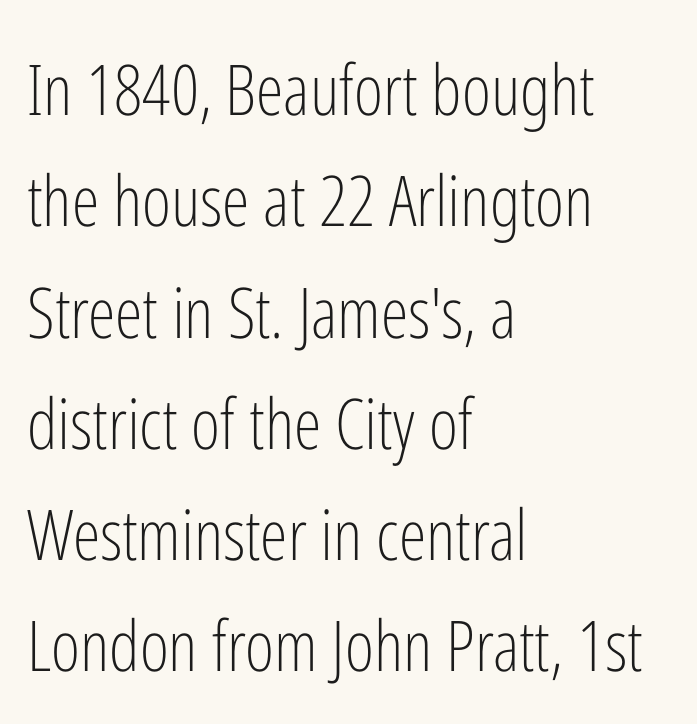
{"serif": "no", "italic": "no", "bold": "no", "weight": "light", "width": "condensed", "stroke_contrast": "low", "x_height": "medium", "monospaced": "no", "underline": "no", "align": "left", "line_spacing": "normal", "line_spacing_ratio": 1.59, "letter_spacing": "normal", "letter_spacing_em": 0.0, "glyph_px": 70}
